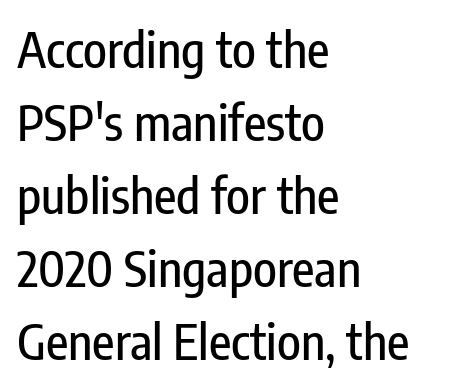
Q: Is the text italic (slanted)? A: No, it is upright.
Q: Is the typeface a serif or a sans-serif typeface? A: Sans-serif.
Q: Is the text underlined? A: No.
Q: How is the paragraph aligned? A: Left-aligned.
Q: Is the spacing between letters normal or unusually wide? A: Normal.
Q: Is the spacing between lines tight, normal or loose? A: Normal.
Q: Width (condensed, normal, or wide)? A: Condensed.
Q: Stroke contrast? A: Low.
Q: x-height? A: Medium.
Q: Monospaced? A: No.
